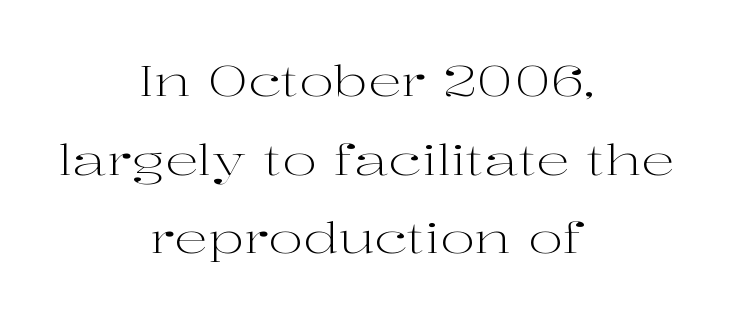
{"serif": "yes", "italic": "no", "bold": "no", "weight": "light", "width": "wide", "stroke_contrast": "high", "x_height": "medium", "monospaced": "no", "underline": "no", "align": "center", "line_spacing_ratio": 1.87, "letter_spacing": "normal", "letter_spacing_em": 0.0, "glyph_px": 42}
